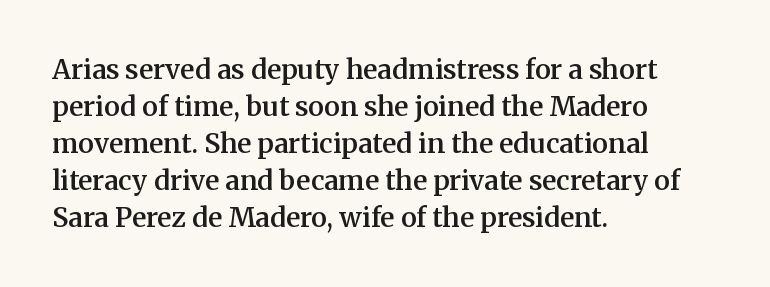
{"italic": "no", "bold": "semi", "underline": "no", "align": "left", "line_spacing": "normal", "line_spacing_ratio": 1.37, "letter_spacing": "normal", "letter_spacing_em": 0.0, "glyph_px": 27}
